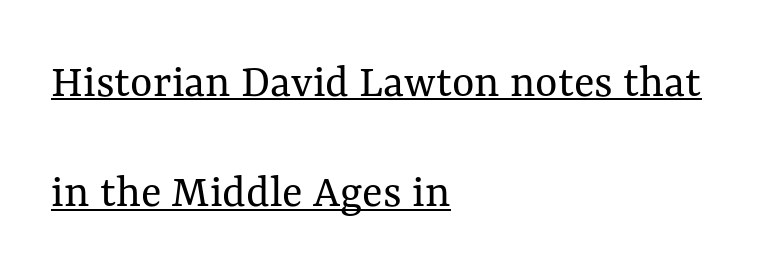
The image shows 48 px regular-weight type, upright; set left-aligned, loose line spacing (2.3x), normal letter spacing, underlined; medium stroke contrast and a medium x-height.
